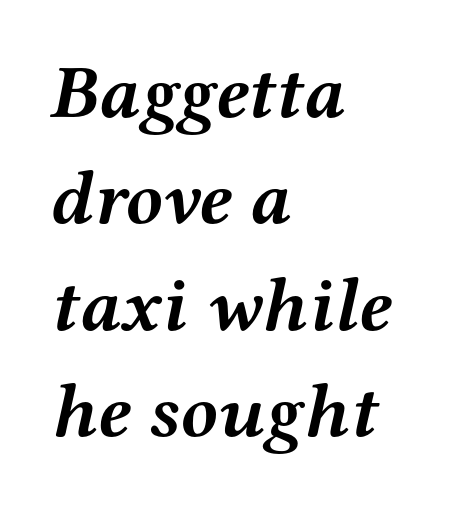
Just letters on the line, the space beneath them empty. In terms of weight, the rendering is a true, heavy bold. Does the leading feel generous? No, just average. Every row of glyphs begins at an identical x-position on the left.
